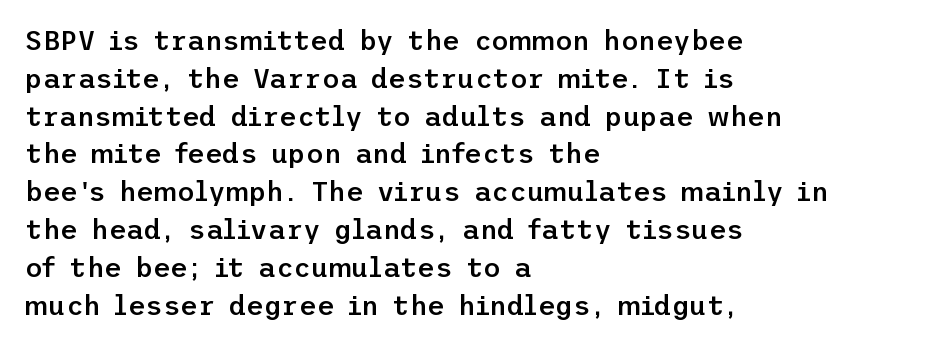
Q: Is the text bold? A: Semi-bold.
Q: Is the text italic (slanted)? A: No, it is upright.
Q: Is the text underlined? A: No.
Q: How is the paragraph aligned? A: Left-aligned.
Q: Is the spacing between letters normal or unusually wide? A: Normal.
Q: Is the spacing between lines tight, normal or loose? A: Normal.
